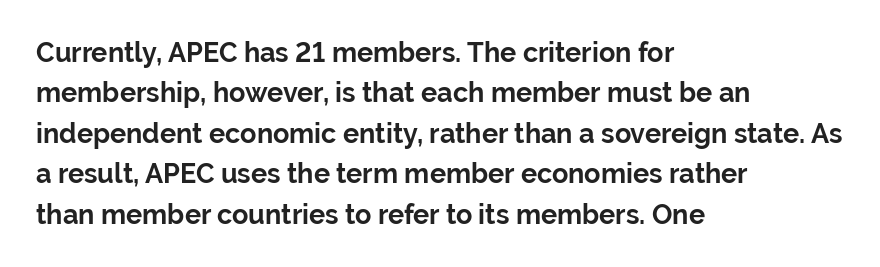
Look at the tracking — it's just the regular setting, nothing added. A classic flush-left, rag-right setting is used for this passage. Lines of text with bare space underneath. The font's upright variant was chosen for this text.
